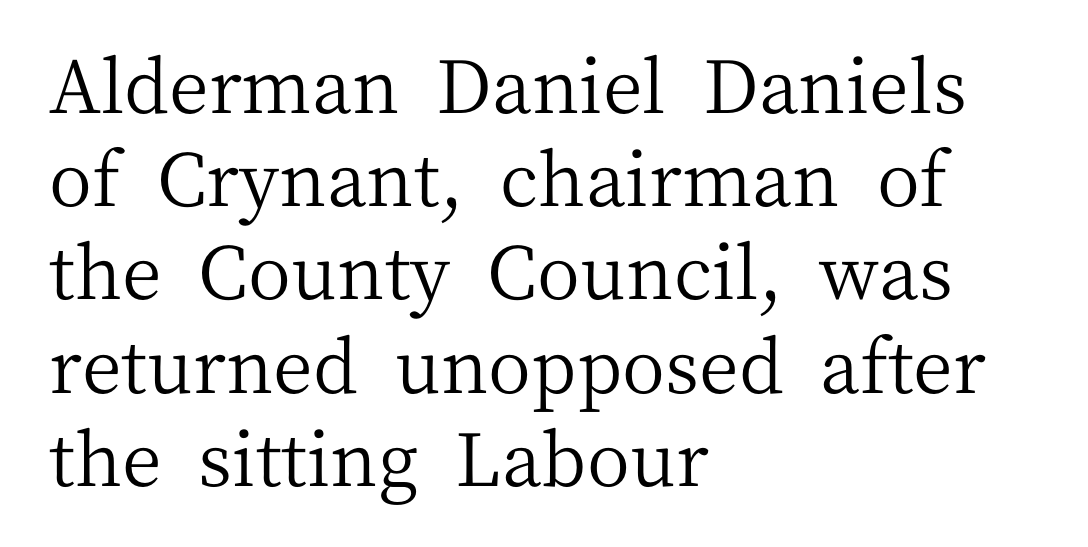
Q: Is the text bold? A: No.
Q: Is the text italic (slanted)? A: No, it is upright.
Q: Is the typeface a serif or a sans-serif typeface? A: Serif.
Q: Is the text underlined? A: No.
Q: How is the paragraph aligned? A: Left-aligned.
Q: Is the spacing between letters normal or unusually wide? A: Normal.
Q: Is the spacing between lines tight, normal or loose? A: Normal.
Q: Width (condensed, normal, or wide)? A: Normal.
Q: Stroke contrast? A: Medium.
Q: x-height? A: Medium.
Q: Monospaced? A: No.
